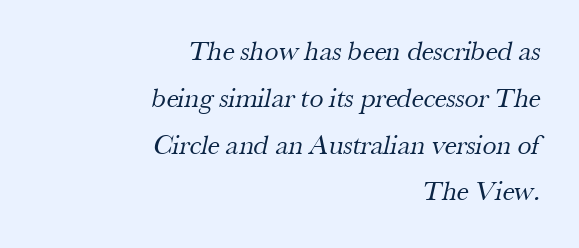
Q: Is the text bold? A: No.
Q: Is the typeface a serif or a sans-serif typeface? A: Serif.
Q: Is the text underlined? A: No.
Q: How is the paragraph aligned? A: Right-aligned.
Q: Is the spacing between letters normal or unusually wide? A: Normal.
Q: Is the spacing between lines tight, normal or loose? A: Normal.
Q: Width (condensed, normal, or wide)? A: Normal.
Q: Stroke contrast? A: Medium.
Q: x-height? A: Small.
Q: Monospaced? A: No.
